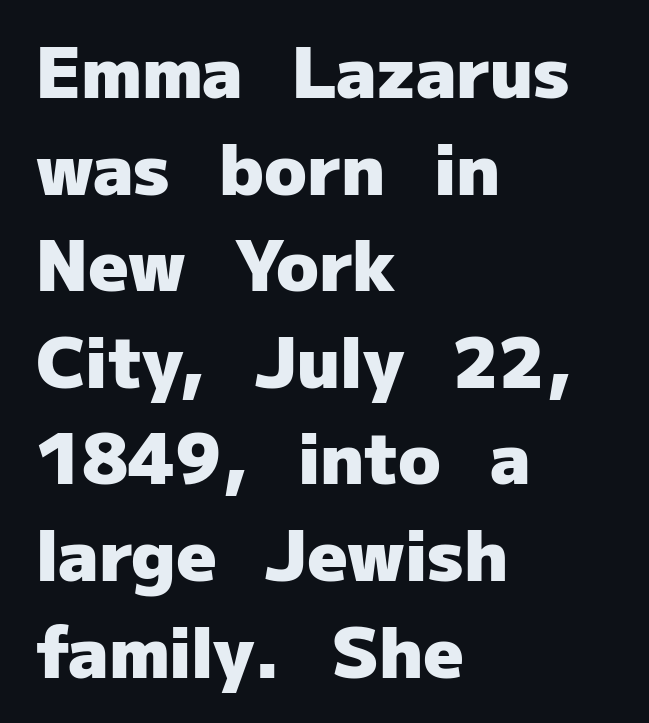
Q: Is the text bold? A: Yes.
Q: Is the text italic (slanted)? A: No, it is upright.
Q: Is the typeface a serif or a sans-serif typeface? A: Sans-serif.
Q: Is the text underlined? A: No.
Q: How is the paragraph aligned? A: Left-aligned.
Q: Is the spacing between letters normal or unusually wide? A: Normal.
Q: Is the spacing between lines tight, normal or loose? A: Normal.
Q: Width (condensed, normal, or wide)? A: Normal.
Q: Stroke contrast? A: Low.
Q: x-height? A: Medium.
Q: Monospaced? A: No.
